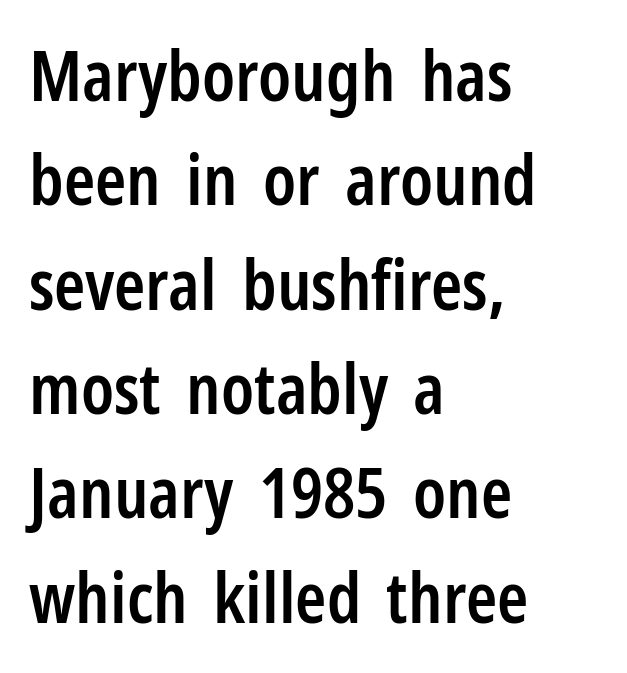
Q: Is the text bold? A: Semi-bold.
Q: Is the text italic (slanted)? A: No, it is upright.
Q: Is the typeface a serif or a sans-serif typeface? A: Sans-serif.
Q: Is the text underlined? A: No.
Q: How is the paragraph aligned? A: Left-aligned.
Q: Is the spacing between letters normal or unusually wide? A: Normal.
Q: Is the spacing between lines tight, normal or loose? A: Normal.
Q: Width (condensed, normal, or wide)? A: Condensed.
Q: Stroke contrast? A: Low.
Q: x-height? A: Medium.
Q: Monospaced? A: No.
